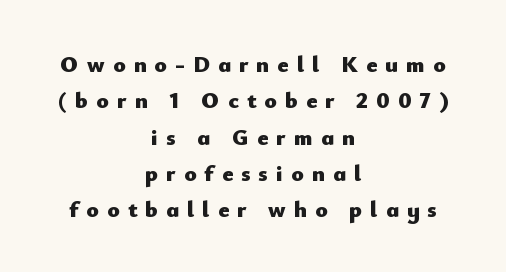
{"italic": "no", "bold": "yes", "underline": "no", "align": "center", "line_spacing": "normal", "line_spacing_ratio": 1.58, "letter_spacing": "wide", "letter_spacing_em": 0.35, "glyph_px": 23}
